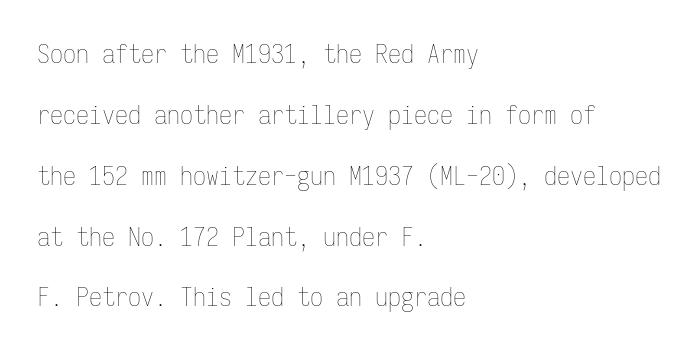
{"italic": "no", "bold": "no", "underline": "no", "align": "left", "line_spacing": "loose", "line_spacing_ratio": 2.34, "letter_spacing": "normal", "letter_spacing_em": 0.0, "glyph_px": 26}
